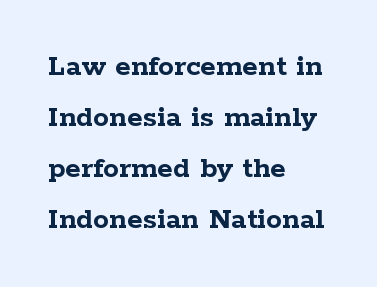
{"serif": "yes", "italic": "no", "bold": "yes", "weight": "semibold", "width": "wide", "stroke_contrast": "low", "x_height": "medium", "monospaced": "no", "underline": "no", "align": "left", "line_spacing": "normal", "line_spacing_ratio": 1.59, "letter_spacing": "normal", "letter_spacing_em": 0.0, "glyph_px": 32}
